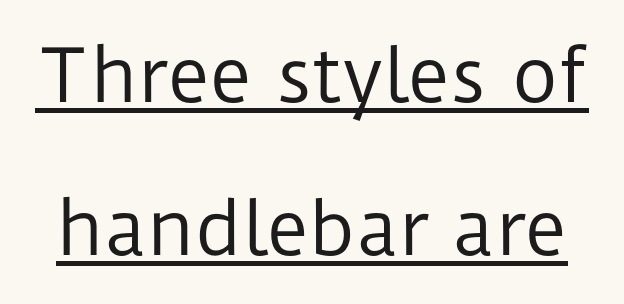
Q: Is the text bold? A: No.
Q: Is the text italic (slanted)? A: No, it is upright.
Q: Is the typeface a serif or a sans-serif typeface? A: Sans-serif.
Q: Is the text underlined? A: Yes.
Q: Is the spacing between letters normal or unusually wide? A: Normal.
Q: Is the spacing between lines tight, normal or loose? A: Loose.
Q: Width (condensed, normal, or wide)? A: Normal.
Q: Stroke contrast? A: Low.
Q: x-height? A: Medium.
Q: Monospaced? A: No.
